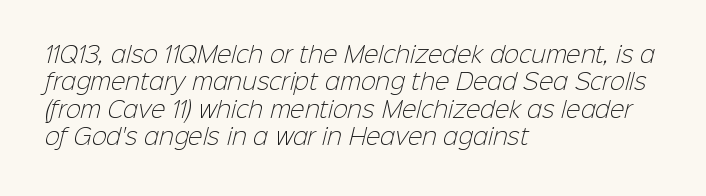
Students, note that the glyphs here touch the page at normal intervals. Honestly, the row spacing looks completely unremarkable. On a weight scale, this lands at 450 or below. Glance below the letters and you will spot only blank space.
